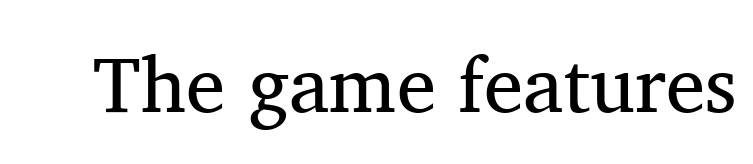
{"serif": "yes", "italic": "no", "bold": "no", "weight": "regular", "width": "normal", "stroke_contrast": "medium", "x_height": "medium", "monospaced": "no", "underline": "no", "letter_spacing": "normal", "letter_spacing_em": 0.0, "glyph_px": 79}
